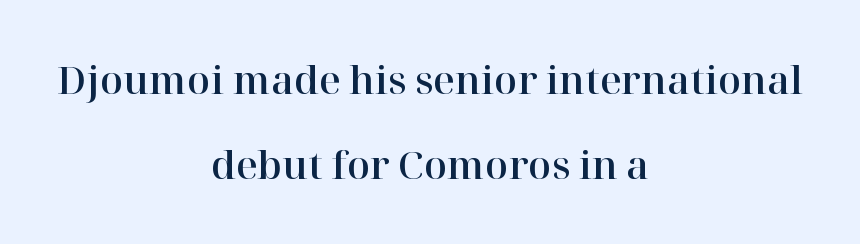
Q: Is the text italic (slanted)? A: No, it is upright.
Q: Is the typeface a serif or a sans-serif typeface? A: Serif.
Q: Is the text underlined? A: No.
Q: How is the paragraph aligned? A: Centered.
Q: Is the spacing between letters normal or unusually wide? A: Normal.
Q: Is the spacing between lines tight, normal or loose? A: Loose.
Q: Width (condensed, normal, or wide)? A: Normal.
Q: Stroke contrast? A: High.
Q: x-height? A: Medium.
Q: Monospaced? A: No.
